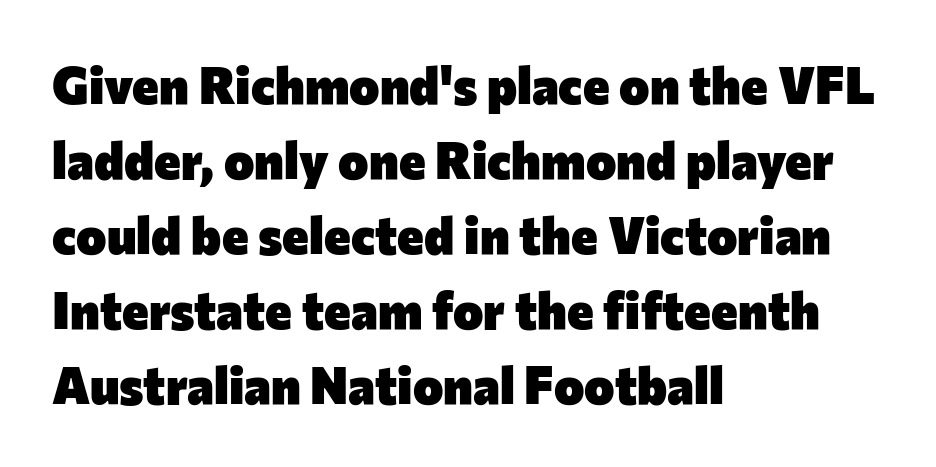
Q: Is the text bold? A: Yes.
Q: Is the text italic (slanted)? A: No, it is upright.
Q: Is the typeface a serif or a sans-serif typeface? A: Sans-serif.
Q: Is the text underlined? A: No.
Q: How is the paragraph aligned? A: Left-aligned.
Q: Is the spacing between letters normal or unusually wide? A: Normal.
Q: Is the spacing between lines tight, normal or loose? A: Normal.
Q: Width (condensed, normal, or wide)? A: Normal.
Q: Stroke contrast? A: Low.
Q: x-height? A: Medium.
Q: Monospaced? A: No.
